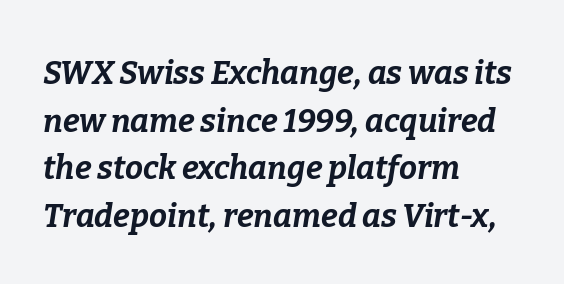
Q: Is the text bold? A: Yes.
Q: Is the text italic (slanted)? A: Yes, it leans right by about 9 degrees.
Q: Is the text underlined? A: No.
Q: How is the paragraph aligned? A: Left-aligned.
Q: Is the spacing between letters normal or unusually wide? A: Normal.
Q: Is the spacing between lines tight, normal or loose? A: Normal.
Q: Width (condensed, normal, or wide)? A: Normal.
Q: Stroke contrast? A: Low.
Q: x-height? A: Medium.
Q: Monospaced? A: No.
